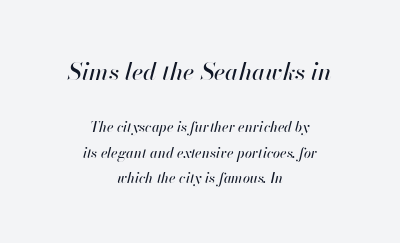
Centered paragraph, ragged on both sides. Caption: upper text group enlarged, lower text group reduced. It's the slanting kind of type. Quick note: underline off. The type is set solid horizontally, with unmodified tracking.
